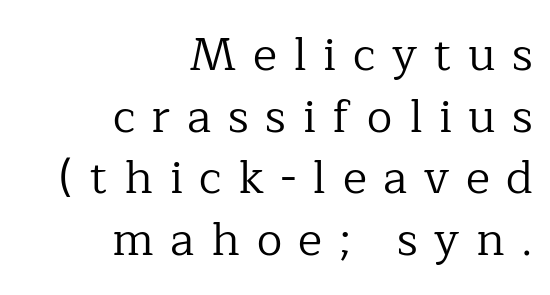
{"serif": "yes", "italic": "no", "bold": "no", "weight": "regular", "width": "normal", "stroke_contrast": "low", "x_height": "medium", "monospaced": "no", "underline": "no", "align": "right", "line_spacing": "normal", "line_spacing_ratio": 1.34, "letter_spacing": "wide", "letter_spacing_em": 0.36, "glyph_px": 46}
